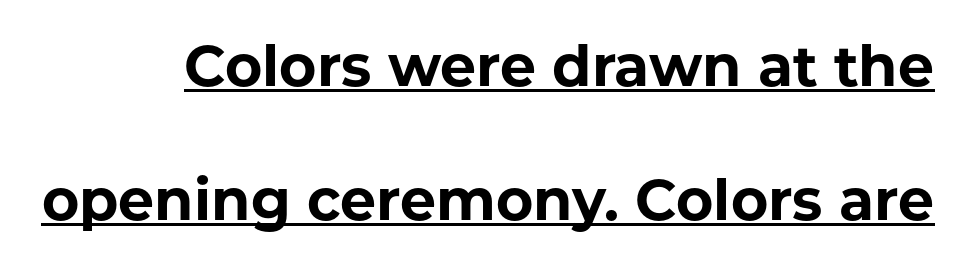
The image shows 57 px bold sans-serif type, upright; set loose line spacing (2.35x), normal letter spacing, underlined; low stroke contrast and a medium x-height.
